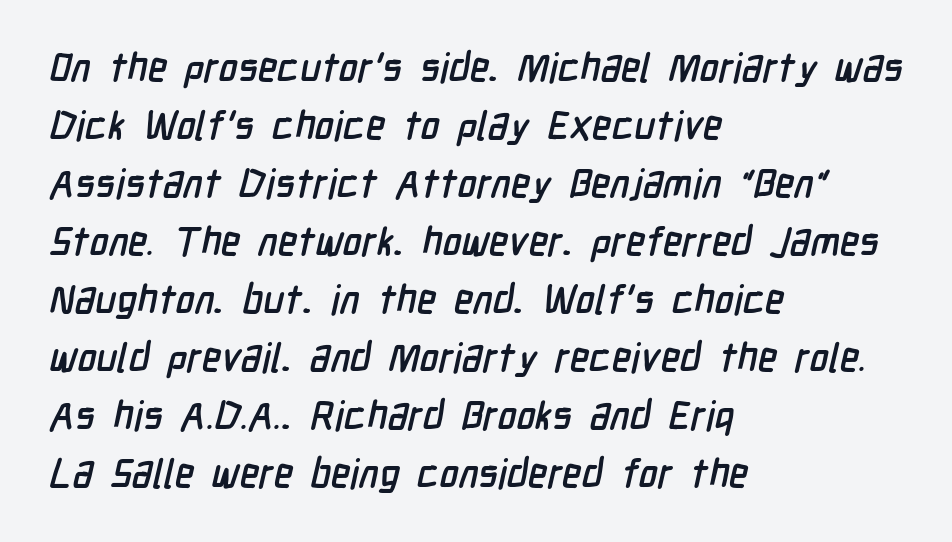
The image shows 40 px condensed sans-serif type; set left-aligned, normal line spacing (1.45x), normal letter spacing, not underlined; low stroke contrast and a medium x-height.
